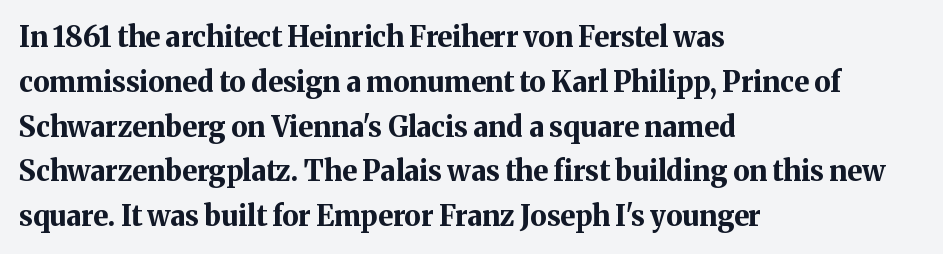
{"serif": "yes", "italic": "no", "bold": "yes", "weight": "bold", "width": "normal", "stroke_contrast": "medium", "x_height": "medium", "monospaced": "no", "underline": "no", "align": "left", "line_spacing": "normal", "line_spacing_ratio": 1.6, "letter_spacing": "normal", "letter_spacing_em": 0.0, "glyph_px": 28}
